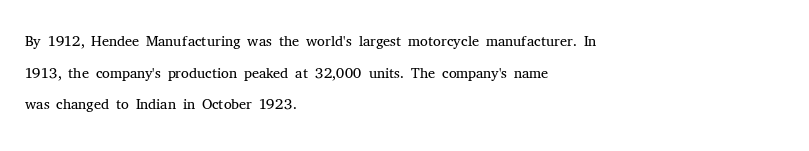
Ordinary non-slanted type is in use. Whoever set this chose a conventional vertical rhythm. Nothing unusual about the tracking: characters are spaced as the font intends. Every row of glyphs begins at an identical x-position on the left.
